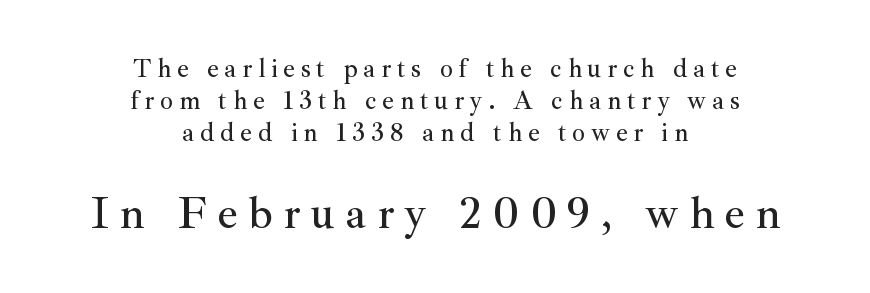
Q: Is the text italic (slanted)? A: No, it is upright.
Q: Is the typeface a serif or a sans-serif typeface? A: Serif.
Q: Is the text underlined? A: No.
Q: How is the paragraph aligned? A: Centered.
Q: Is the spacing between letters normal or unusually wide? A: Unusually wide.
Q: Which block of text is set in a larger size, the first (top) or the second (bottom)? A: The second (bottom) one.
Q: Width (condensed, normal, or wide)? A: Normal.
Q: Stroke contrast? A: Medium.
Q: x-height? A: Small.
Q: Monospaced? A: No.
